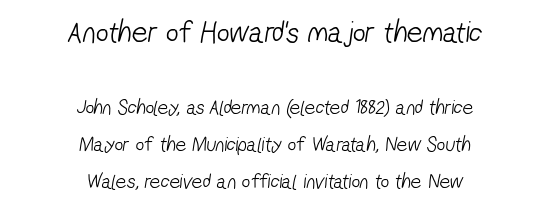
The image shows 31 px light, condensed sans-serif type; set centered, line spacing 1.77x, normal letter spacing, not underlined; the first (top) block is 1.48x larger; low stroke contrast and a medium x-height.
